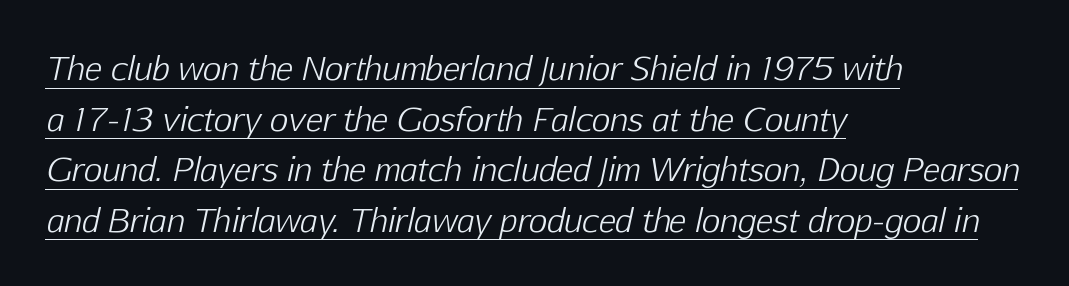
The image shows 32 px light type, italic (leaning right); set left-aligned, normal line spacing (1.58x), normal letter spacing, underlined; low stroke contrast and a medium x-height.
